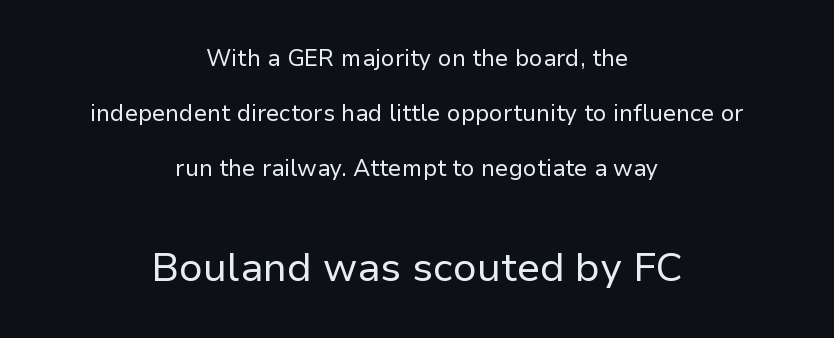
The image shows 40 px regular-weight sans-serif type, upright; set centered, loose line spacing (2.4x), normal letter spacing, not underlined; the second (bottom) block is 1.74x larger; low stroke contrast and a medium x-height.
